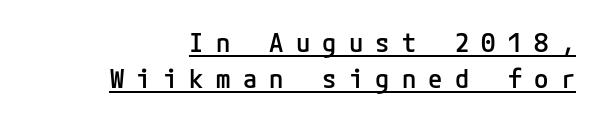
{"italic": "no", "bold": "semi", "underline": "yes", "align": "right", "line_spacing": "normal", "line_spacing_ratio": 1.4, "letter_spacing": "wide", "letter_spacing_em": 0.47, "glyph_px": 26}
